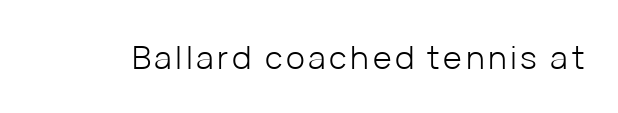
The image shows 32 px light sans-serif type, upright; set not underlined; low stroke contrast and a medium x-height.
